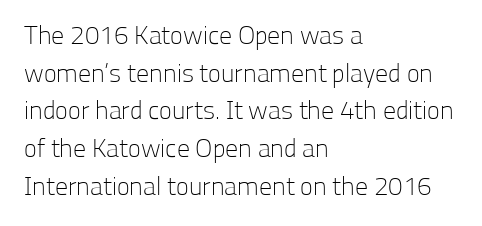
Q: Is the text bold? A: No.
Q: Is the text italic (slanted)? A: No, it is upright.
Q: Is the text underlined? A: No.
Q: How is the paragraph aligned? A: Left-aligned.
Q: Is the spacing between letters normal or unusually wide? A: Normal.
Q: Is the spacing between lines tight, normal or loose? A: Normal.
